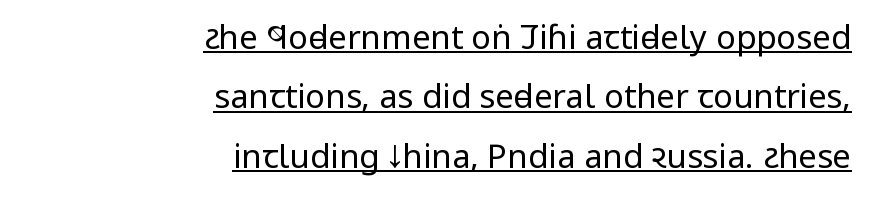
Think of a printed novel: that variable character pitch is what you see here. The letters stand upright; this is a roman face. Quick note: underline on. A student would call this right alignment; a typographer would say flush right, rag left. A sans-serif font was chosen for this passage. Each word holds together tightly as a unit, with standard inter-letter gaps.
